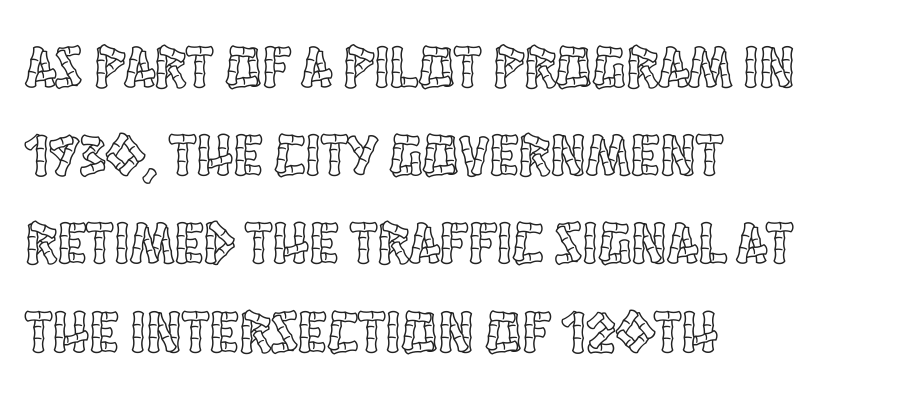
Clear beneath every line of the passage. If you measured baseline to baseline, you'd find a middling distance. Teacher's note: observe the even left margin — that is flush-left alignment. Italic: no, the glyphs are upright roman. Letter spacing: default. Do the characters align in a grid? No, the font is proportional.
